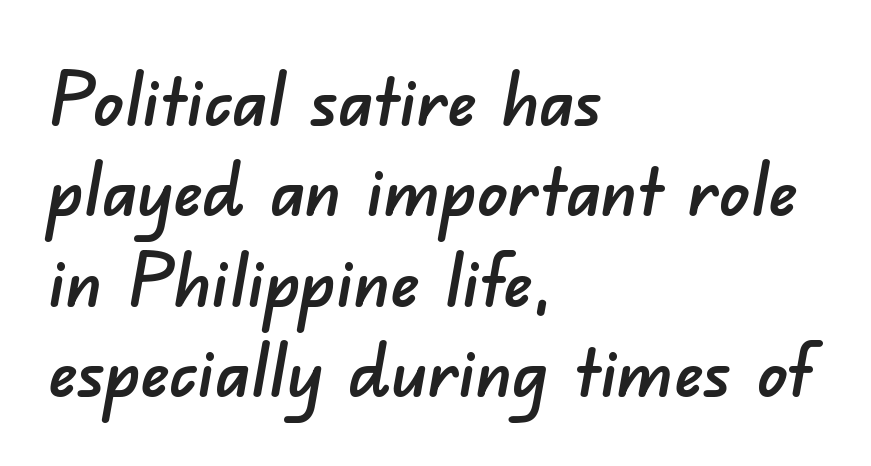
Alignment: flush left. The font family rendered here belongs to the sans-serif group. Beneath every word, the page is bare. These lines are rendered in a variable-pitch font.
